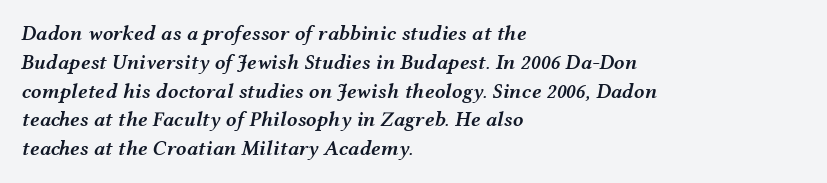
Descenders hang freely into open space. All the whitespace from short lines collects on the right. Summary of vertical rhythm: regular, with standard interline spacing. Italic: yes, the glyphs are oblique.
